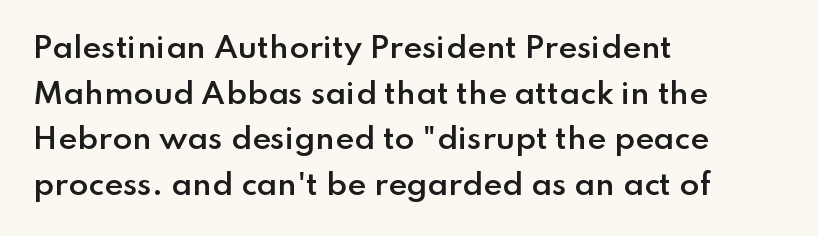
The image shows 29 px semibold sans-serif type, upright; set left-aligned, normal line spacing (1.57x), normal letter spacing, not underlined; low stroke contrast and a small x-height.
